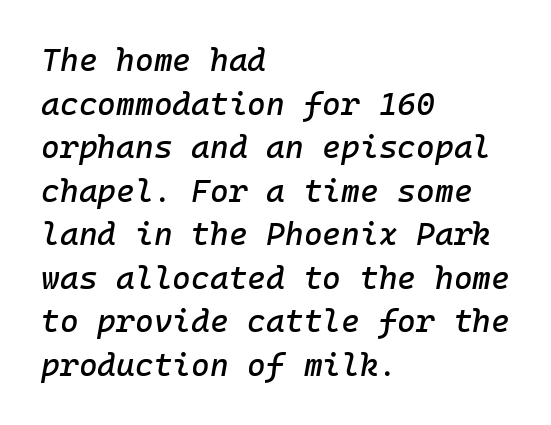
{"italic": "yes", "lean": "right", "slant_degrees": 10, "width": "normal", "stroke_contrast": "low", "x_height": "medium", "monospaced": "yes", "underline": "no", "align": "left", "line_spacing": "normal", "line_spacing_ratio": 1.36, "letter_spacing": "normal", "letter_spacing_em": 0.0, "glyph_px": 32}
